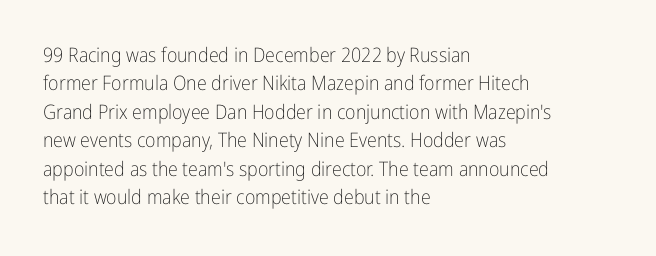
{"italic": "no", "bold": "no", "underline": "no", "align": "left", "line_spacing": "normal", "line_spacing_ratio": 1.42, "letter_spacing": "normal", "letter_spacing_em": 0.0, "glyph_px": 20}
